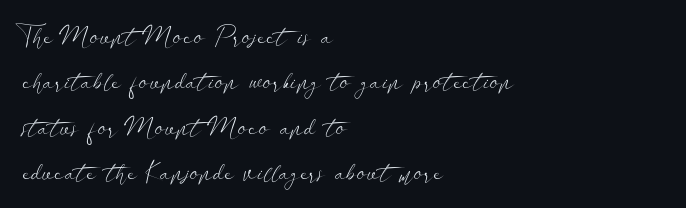
{"bold": "no", "underline": "no", "align": "left", "line_spacing_ratio": 1.75, "letter_spacing": "normal", "letter_spacing_em": 0.0, "glyph_px": 26}
